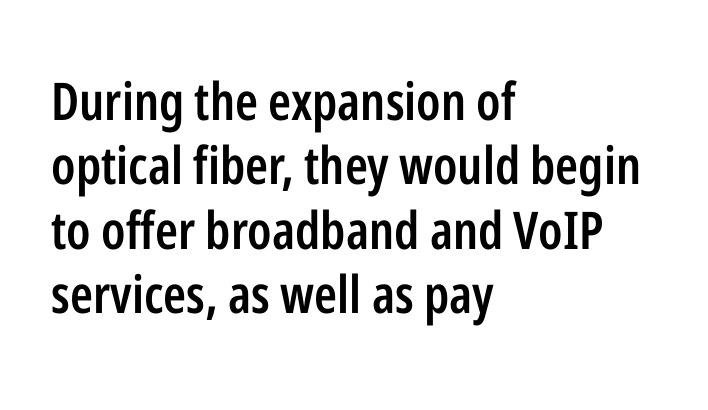
Q: Is the text bold? A: Semi-bold.
Q: Is the text italic (slanted)? A: No, it is upright.
Q: Is the typeface a serif or a sans-serif typeface? A: Sans-serif.
Q: Is the text underlined? A: No.
Q: How is the paragraph aligned? A: Left-aligned.
Q: Is the spacing between letters normal or unusually wide? A: Normal.
Q: Width (condensed, normal, or wide)? A: Condensed.
Q: Stroke contrast? A: Low.
Q: x-height? A: Medium.
Q: Monospaced? A: No.
